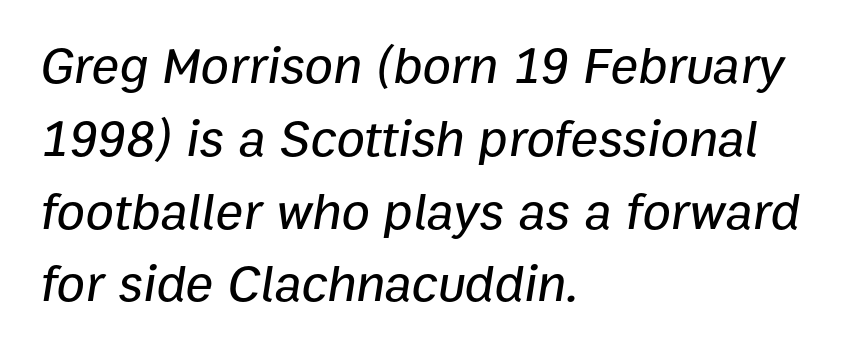
{"italic": "yes", "lean": "right", "slant_degrees": 9, "width": "normal", "stroke_contrast": "low", "x_height": "medium", "monospaced": "no", "underline": "no", "align": "left", "line_spacing": "normal", "line_spacing_ratio": 1.4, "letter_spacing": "normal", "letter_spacing_em": 0.0, "glyph_px": 52}
